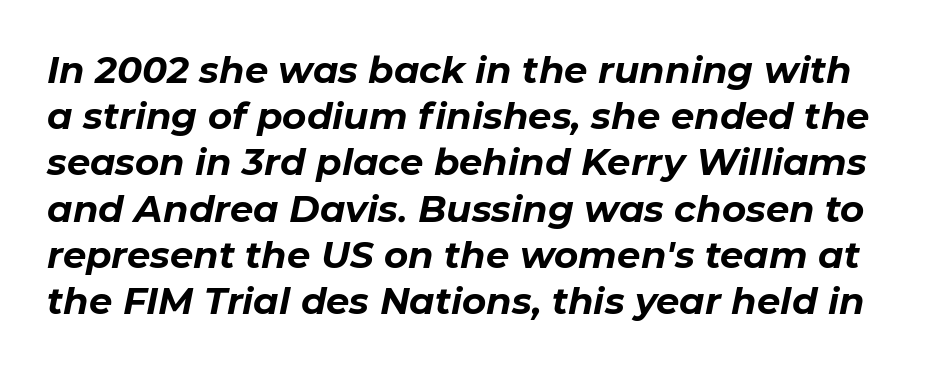
Here the designer chose a conventional face with non-uniform glyph widths. Leading matches the norm, producing a regular column. Observe the ordinary spacing: letters are neighbours, not strangers. Bare-footed words on every line. Slant detected: the letters are inclined.
